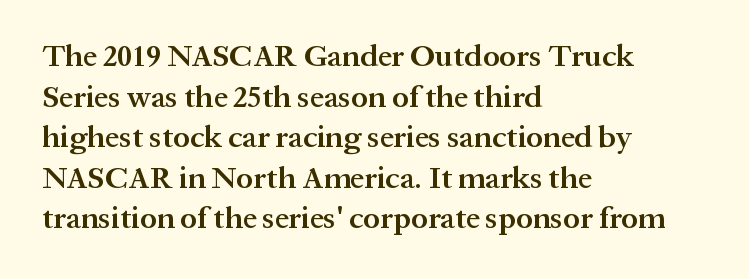
The image shows 31 px semibold serif type, upright; set left-aligned, normal line spacing (1.31x), normal letter spacing, not underlined; medium stroke contrast and a medium x-height.
